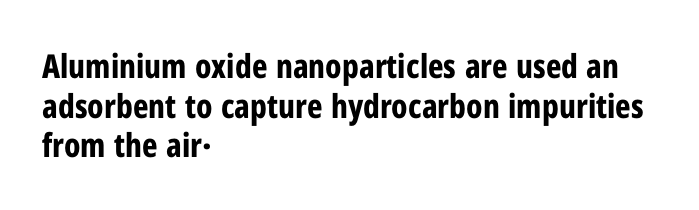
The image shows 33 px bold, condensed sans-serif type, upright; set left-aligned, line spacing 1.2x, normal letter spacing, not underlined; low stroke contrast and a medium x-height.
